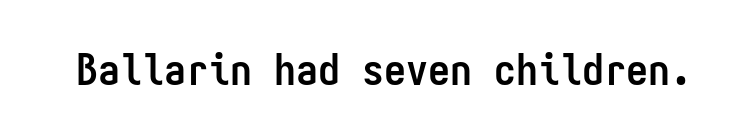
{"serif": "no", "italic": "no", "bold": "yes", "weight": "semibold", "width": "condensed", "stroke_contrast": "low", "x_height": "medium", "monospaced": "yes", "underline": "no", "letter_spacing": "normal", "letter_spacing_em": 0.0, "glyph_px": 44}
